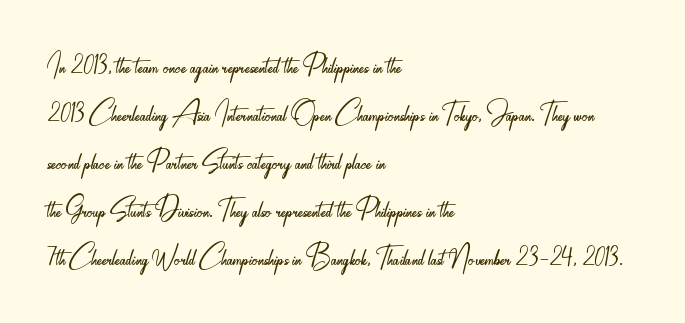
Q: Is the text bold? A: No.
Q: Is the text italic (slanted)? A: Yes.
Q: Is the typeface a serif or a sans-serif typeface? A: Sans-serif.
Q: Is the text underlined? A: No.
Q: How is the paragraph aligned? A: Left-aligned.
Q: Is the spacing between letters normal or unusually wide? A: Normal.
Q: Is the spacing between lines tight, normal or loose? A: Normal.
Q: Width (condensed, normal, or wide)? A: Condensed.
Q: Stroke contrast? A: Low.
Q: x-height? A: Small.
Q: Monospaced? A: No.
